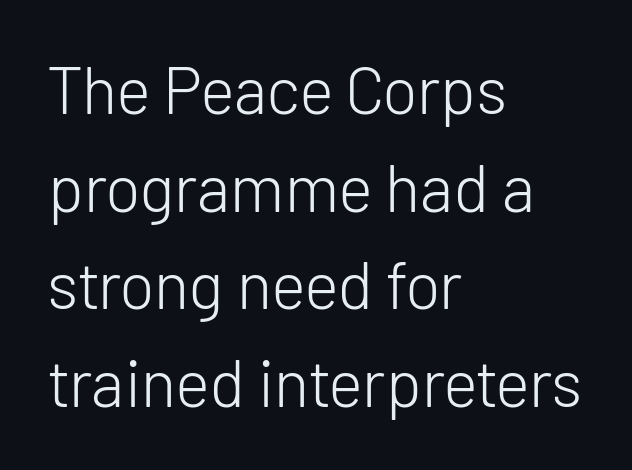
If you drew a line through each stem, it would be perfectly vertical. The face looks like a standard text weight, possibly lighter. Rows of type keep a routine distance in the vertical direction. A classic flush-left, rag-right setting is used for this passage. Nobody drew a line under any word here.
